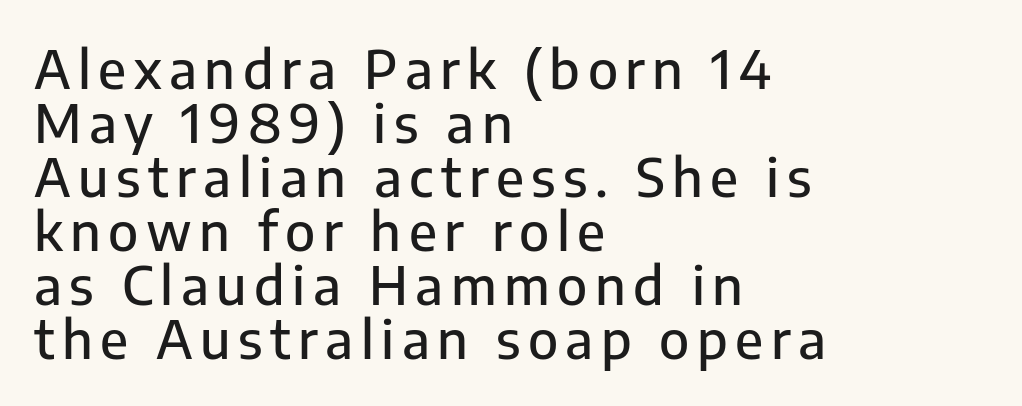
Q: Is the text italic (slanted)? A: No, it is upright.
Q: Is the typeface a serif or a sans-serif typeface? A: Sans-serif.
Q: Is the text underlined? A: No.
Q: How is the paragraph aligned? A: Left-aligned.
Q: Is the spacing between lines tight, normal or loose? A: Tight.
Q: Width (condensed, normal, or wide)? A: Normal.
Q: Stroke contrast? A: Low.
Q: x-height? A: Medium.
Q: Monospaced? A: No.
